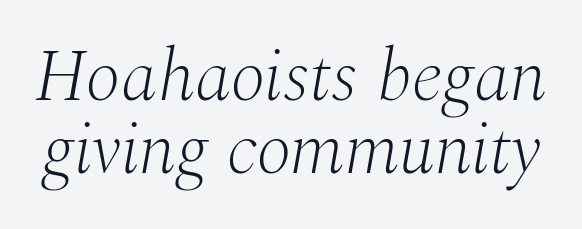
The image shows 73 px light serif type, italic (leaning right); set tight line spacing (1.0x), normal letter spacing, not underlined; medium stroke contrast and a medium x-height.
